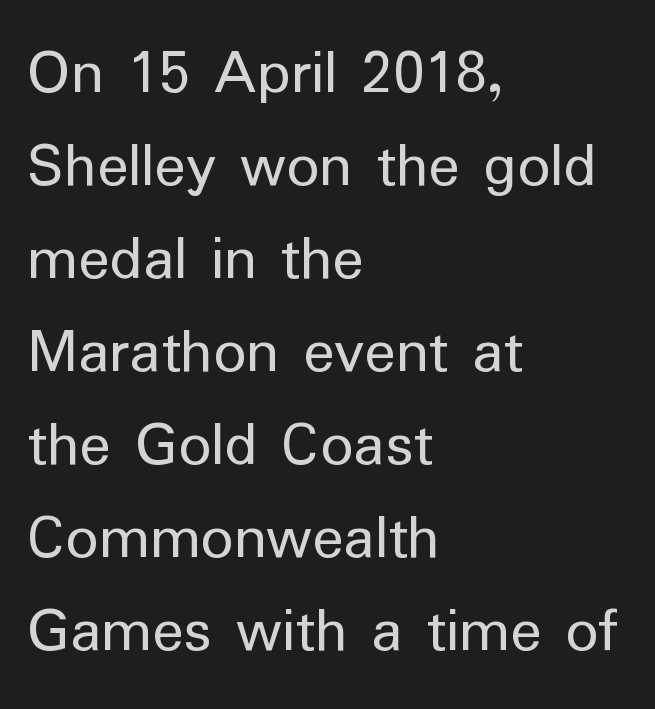
Q: Is the text bold? A: No.
Q: Is the text italic (slanted)? A: No, it is upright.
Q: Is the typeface a serif or a sans-serif typeface? A: Sans-serif.
Q: Is the text underlined? A: No.
Q: How is the paragraph aligned? A: Left-aligned.
Q: Is the spacing between letters normal or unusually wide? A: Normal.
Q: Is the spacing between lines tight, normal or loose? A: Normal.
Q: Width (condensed, normal, or wide)? A: Normal.
Q: Stroke contrast? A: Low.
Q: x-height? A: Medium.
Q: Monospaced? A: No.
